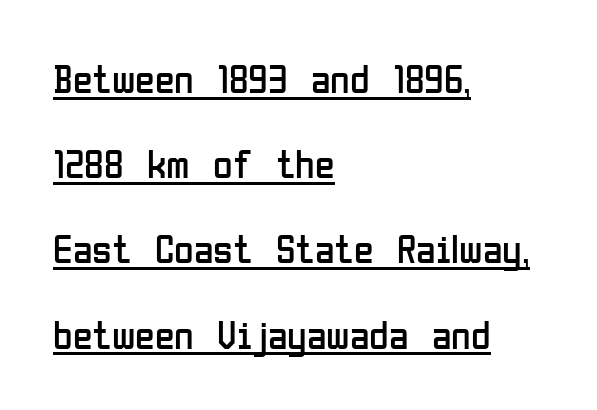
The image shows 40 px regular-weight, condensed sans-serif type, upright; set left-aligned, loose line spacing (2.13x), normal letter spacing, underlined; low stroke contrast and a medium x-height.
